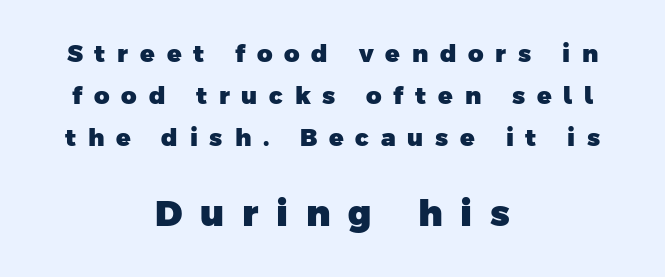
Q: Is the text bold? A: Yes.
Q: Is the typeface a serif or a sans-serif typeface? A: Sans-serif.
Q: Is the text underlined? A: No.
Q: How is the paragraph aligned? A: Centered.
Q: Is the spacing between letters normal or unusually wide? A: Unusually wide.
Q: Which block of text is set in a larger size, the first (top) or the second (bottom)? A: The second (bottom) one.
Q: Width (condensed, normal, or wide)? A: Normal.
Q: Stroke contrast? A: Low.
Q: x-height? A: Medium.
Q: Monospaced? A: No.
